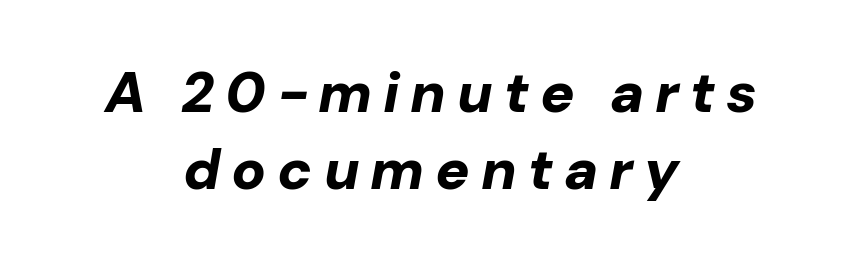
Q: Is the text bold? A: Yes.
Q: Is the text italic (slanted)? A: Yes, it leans right by about 10 degrees.
Q: Is the text underlined? A: No.
Q: How is the paragraph aligned? A: Centered.
Q: Is the spacing between lines tight, normal or loose? A: Normal.
Q: Width (condensed, normal, or wide)? A: Normal.
Q: Stroke contrast? A: Low.
Q: x-height? A: Medium.
Q: Monospaced? A: No.
